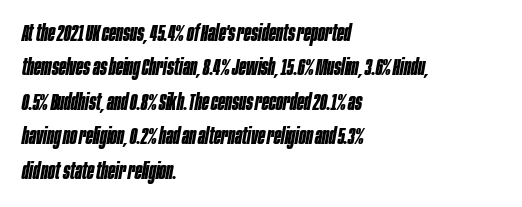
The image shows 23 px bold type, italic (leaning right); set left-aligned, normal line spacing (1.5x), normal letter spacing, not underlined.
